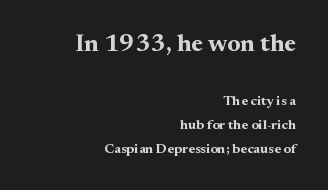
{"italic": "no", "bold": "yes", "underline": "no", "align": "right", "line_spacing": "normal", "line_spacing_ratio": 1.7, "letter_spacing": "normal", "letter_spacing_em": 0.0, "larger_block": "first", "size_ratio": 1.79, "glyph_px": 25}
